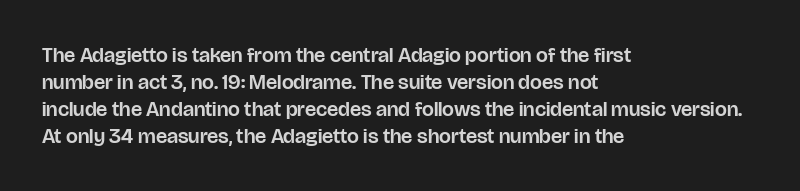
Q: Is the text italic (slanted)? A: No, it is upright.
Q: Is the text underlined? A: No.
Q: How is the paragraph aligned? A: Left-aligned.
Q: Is the spacing between letters normal or unusually wide? A: Normal.
Q: Is the spacing between lines tight, normal or loose? A: Normal.
